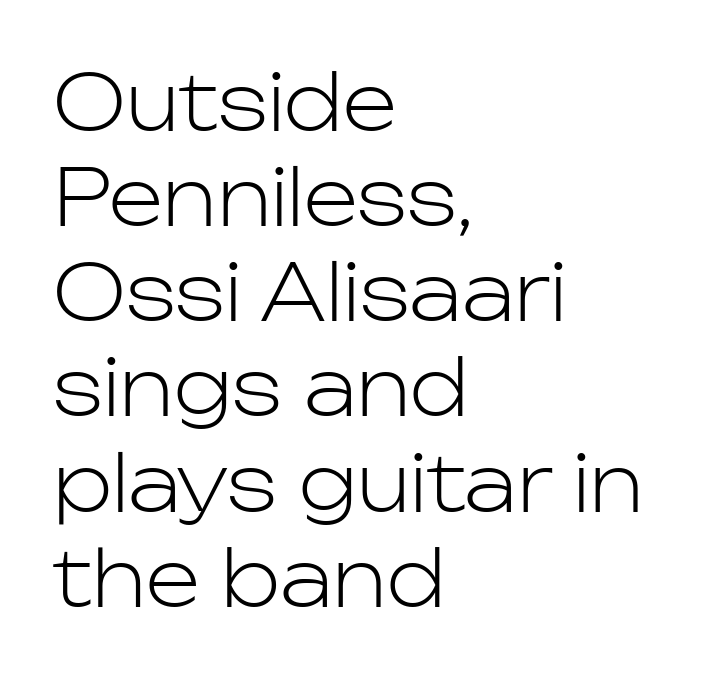
Characters follow at the spacing the type designer built in. Type without underlining. The text was rendered using a sans face with plain stroke endings. All the whitespace from short lines collects on the right.
